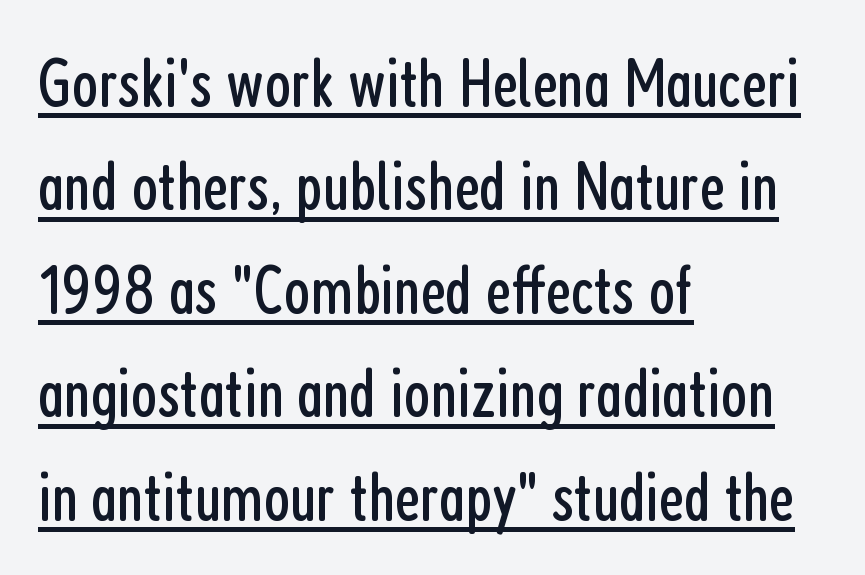
{"serif": "no", "italic": "no", "bold": "no", "weight": "regular", "width": "condensed", "stroke_contrast": "low", "x_height": "medium", "monospaced": "no", "underline": "yes", "align": "left", "line_spacing": "normal", "line_spacing_ratio": 1.5, "letter_spacing": "normal", "letter_spacing_em": 0.0, "glyph_px": 69}
